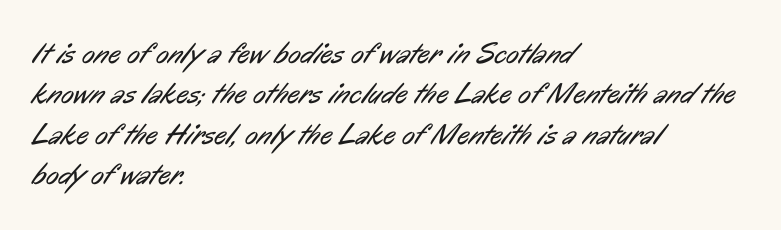
Typeset ragged right — the left edge is the straight one. Clear beneath every line of the passage. Each letter keeps its own natural width here, so spacing adapts to shape. Is there much room between lines? A standard amount, neither cramped nor airy. Characters follow at the spacing the type designer built in. The passage shown is not bold in any degree.
